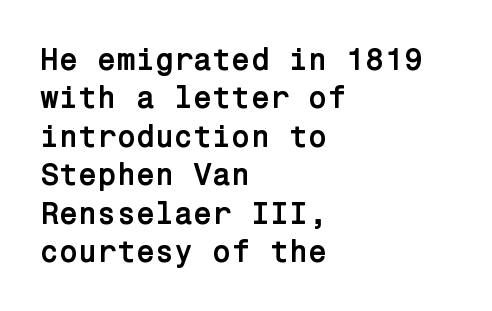
Q: Is the text bold? A: Yes.
Q: Is the text italic (slanted)? A: No, it is upright.
Q: Is the typeface a serif or a sans-serif typeface? A: Sans-serif.
Q: Is the text underlined? A: No.
Q: How is the paragraph aligned? A: Left-aligned.
Q: Is the spacing between letters normal or unusually wide? A: Normal.
Q: Width (condensed, normal, or wide)? A: Normal.
Q: Stroke contrast? A: Low.
Q: x-height? A: Medium.
